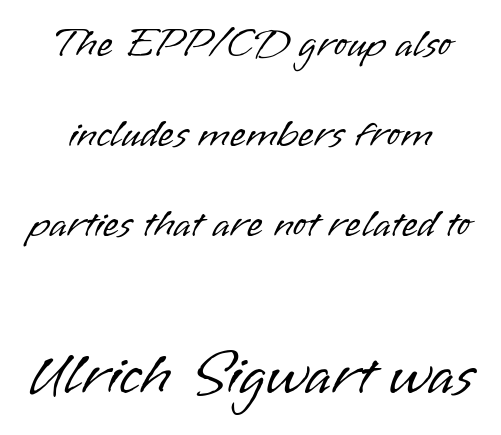
The image shows 61 px light sans-serif type; set loose line spacing (2.19x), normal letter spacing, not underlined; the second (bottom) block is 1.49x larger; low stroke contrast and a small x-height.
